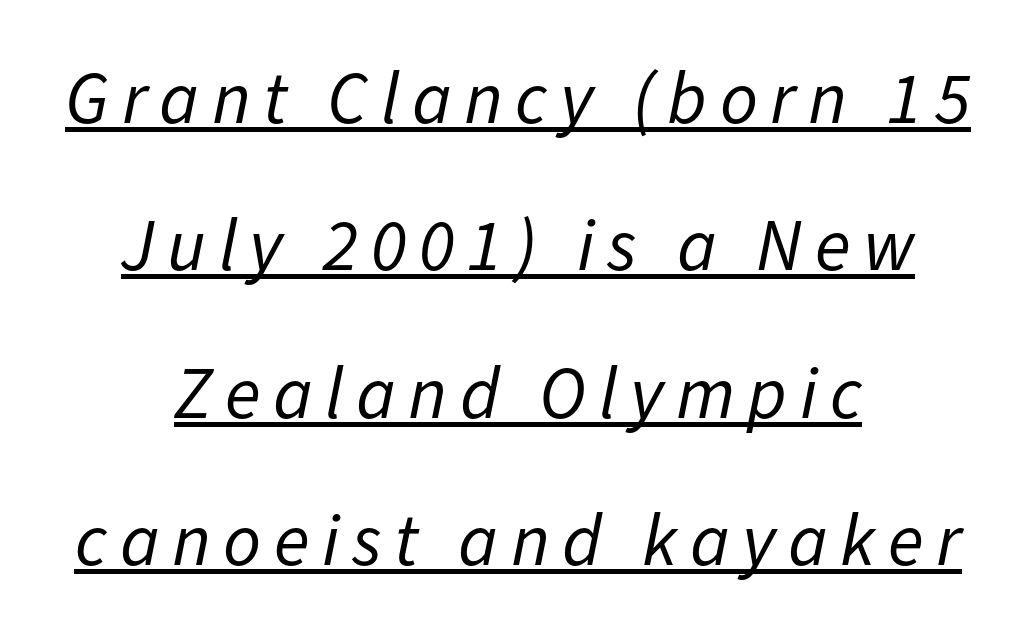
{"italic": "yes", "lean": "right", "slant_degrees": 11, "bold": "no", "weight": "regular", "width": "normal", "stroke_contrast": "low", "x_height": "medium", "monospaced": "no", "underline": "yes", "align": "center", "line_spacing": "loose", "line_spacing_ratio": 1.99, "glyph_px": 74}
